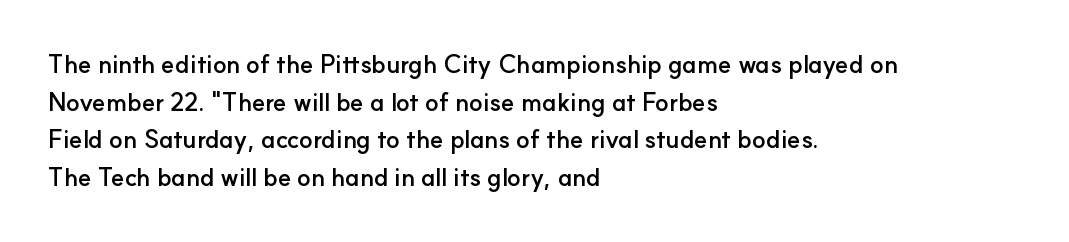
The image shows 25 px bold type, upright; set left-aligned, normal line spacing (1.51x), normal letter spacing, not underlined.
